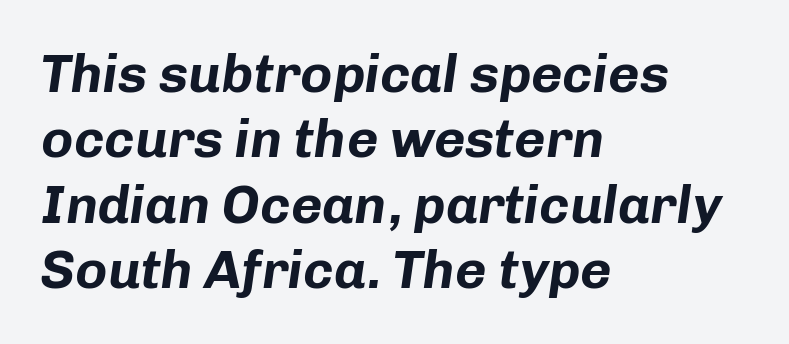
The image shows 54 px bold type, italic (leaning right); set left-aligned, line spacing 1.21x, normal letter spacing, not underlined; low stroke contrast and a medium x-height.
